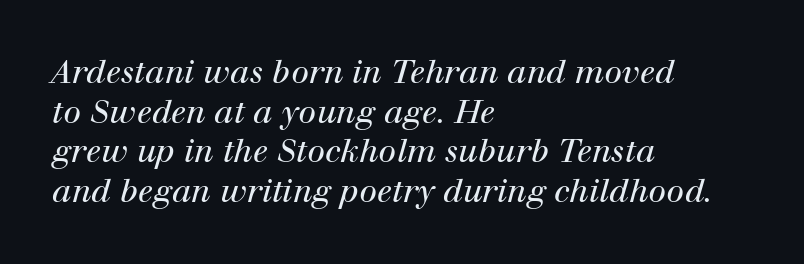
The axis of the letterforms is tilted away from vertical. Bare-footed words on every line. The letters carry serifs — small finishing strokes at the ends of their stems. Looks like regular typesetting: each glyph gets only the width it needs. The ragged edge is on the right, which tells us the setting is flush left. These glyphs show unthickened strokes, regular width or finer.
